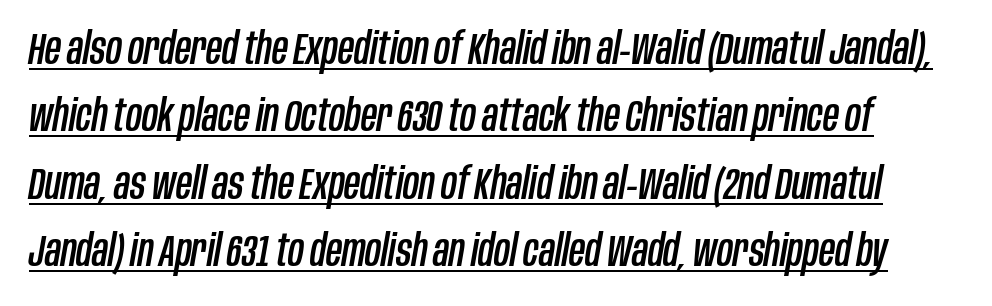
{"italic": "yes", "lean": "right", "slant_degrees": 10, "width": "condensed", "stroke_contrast": "low", "x_height": "large", "monospaced": "no", "underline": "yes", "line_spacing": "normal", "line_spacing_ratio": 1.53, "letter_spacing": "normal", "letter_spacing_em": 0.0, "glyph_px": 44}
